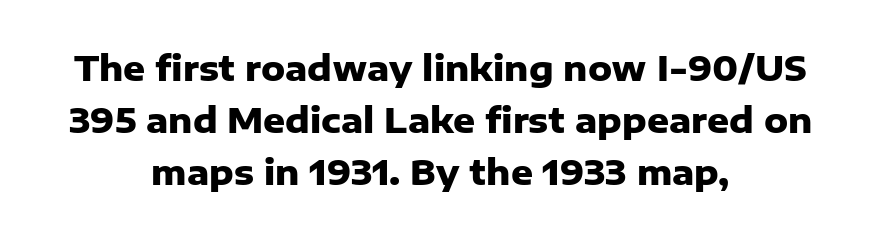
The image shows 34 px heavy sans-serif type, upright; set centered, normal line spacing (1.53x), normal letter spacing, not underlined; low stroke contrast and a medium x-height.
